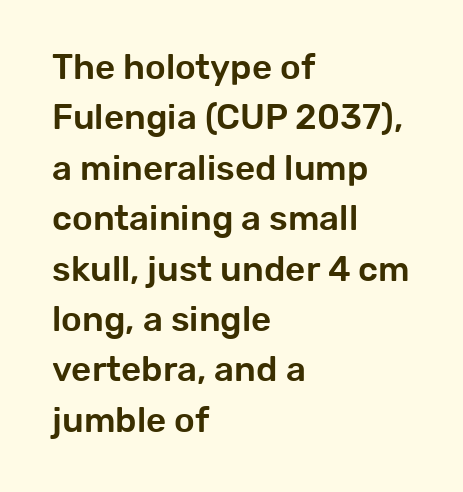
Q: Is the text italic (slanted)? A: No, it is upright.
Q: Is the typeface a serif or a sans-serif typeface? A: Sans-serif.
Q: Is the text underlined? A: No.
Q: How is the paragraph aligned? A: Left-aligned.
Q: Is the spacing between letters normal or unusually wide? A: Normal.
Q: Is the spacing between lines tight, normal or loose? A: Normal.
Q: Width (condensed, normal, or wide)? A: Normal.
Q: Stroke contrast? A: Low.
Q: x-height? A: Medium.
Q: Monospaced? A: No.
